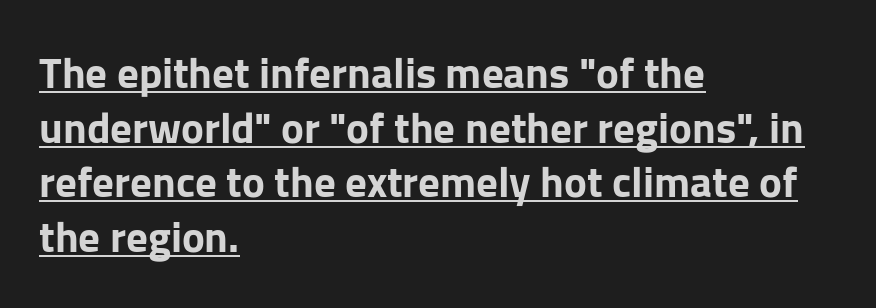
{"serif": "no", "italic": "no", "bold": "yes", "weight": "bold", "width": "normal", "stroke_contrast": "low", "x_height": "medium", "monospaced": "no", "underline": "yes", "align": "left", "line_spacing": "normal", "line_spacing_ratio": 1.27, "letter_spacing": "normal", "letter_spacing_em": 0.0, "glyph_px": 43}
